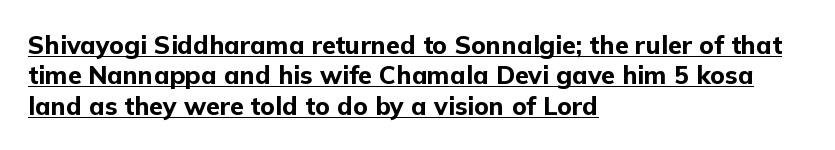
{"italic": "no", "bold": "yes", "underline": "yes", "align": "left", "line_spacing_ratio": 1.22, "letter_spacing": "normal", "letter_spacing_em": 0.0, "glyph_px": 25}
